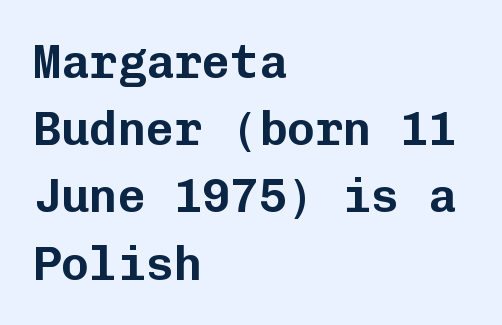
The image shows 47 px sans-serif type, upright, monospaced; set left-aligned, normal line spacing (1.43x), normal letter spacing, not underlined; low stroke contrast and a medium x-height.
